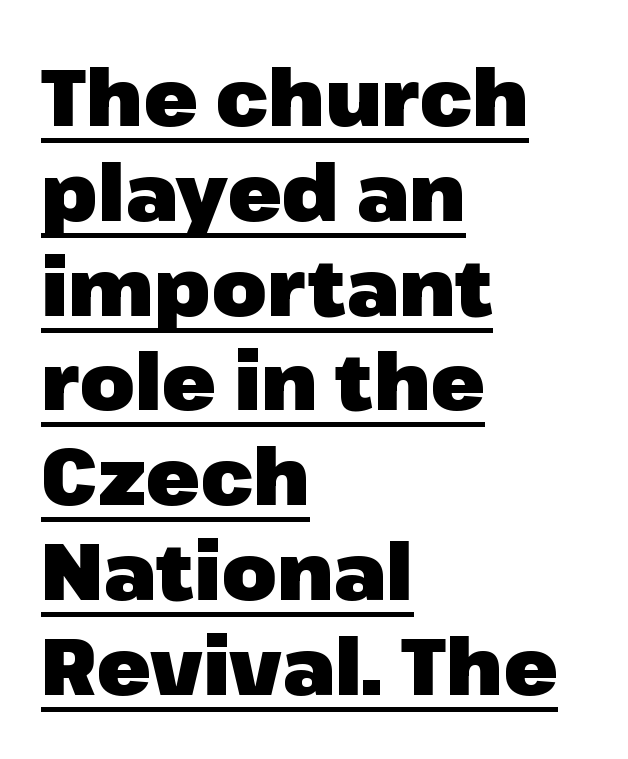
The image shows 79 px heavy sans-serif type, upright; set left-aligned, line spacing 1.2x, normal letter spacing, underlined; low stroke contrast and a medium x-height.
